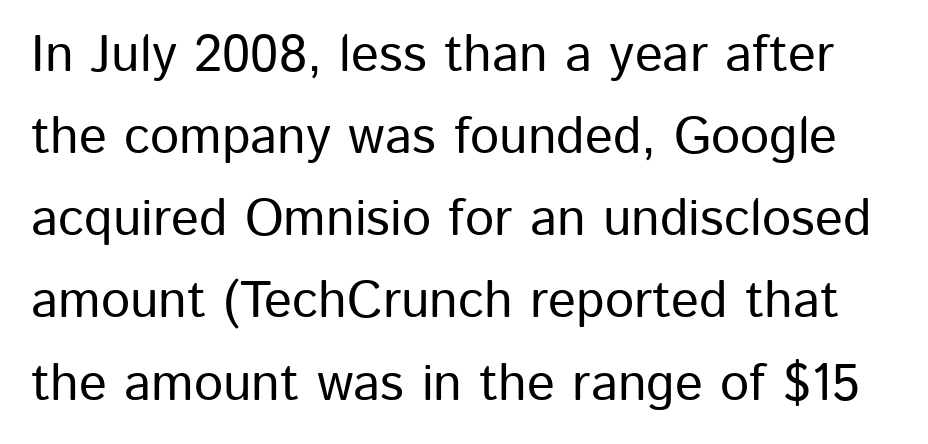
The letters stand upright; this is a roman face. Unmarked baselines from the first word to the last. The passage shown is typeset with a sans-serif family. The rendering uses natural spacing where letterforms have individual widths. Successive baselines arrive at the customary interval.
